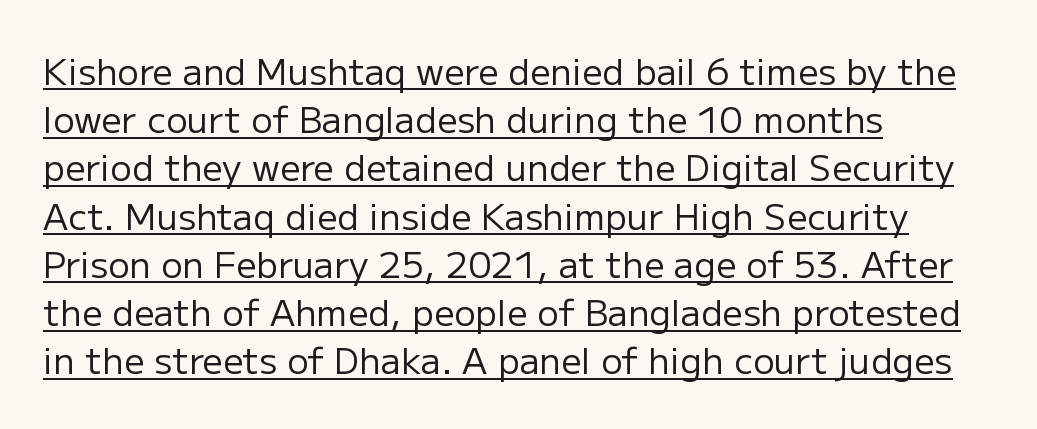
Q: Is the text bold? A: No.
Q: Is the text italic (slanted)? A: No, it is upright.
Q: Is the typeface a serif or a sans-serif typeface? A: Sans-serif.
Q: Is the text underlined? A: Yes.
Q: How is the paragraph aligned? A: Left-aligned.
Q: Is the spacing between letters normal or unusually wide? A: Normal.
Q: Is the spacing between lines tight, normal or loose? A: Normal.
Q: Width (condensed, normal, or wide)? A: Normal.
Q: Stroke contrast? A: Low.
Q: x-height? A: Medium.
Q: Monospaced? A: No.
